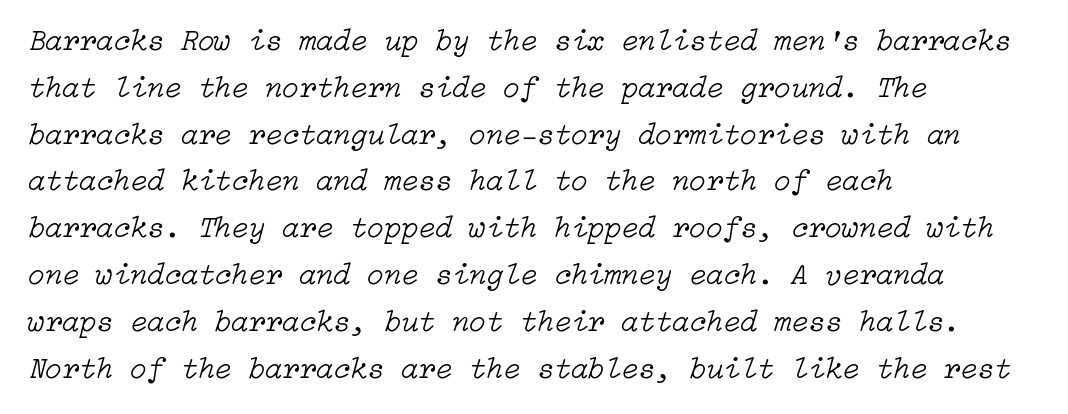
A student would call this left alignment; a typographer would say flush left, rag right. Baseline-to-baseline distance is the conventional proportion of letter height. Tracking value appears to be zero — textbook default spacing. When letters slant like this, we call the style italic. A bare baseline throughout the passage. A light-to-regular cut is what we see here.
